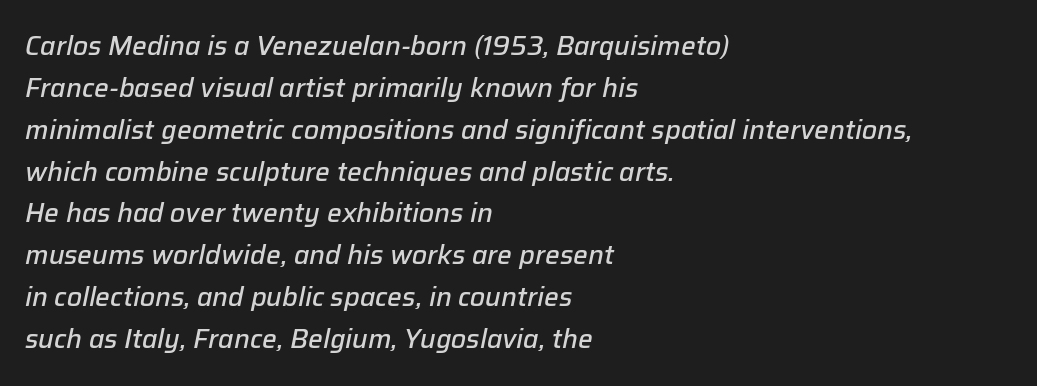
The image shows 26 px text type, italic (leaning right); set left-aligned, normal line spacing (1.61x), normal letter spacing, not underlined.
